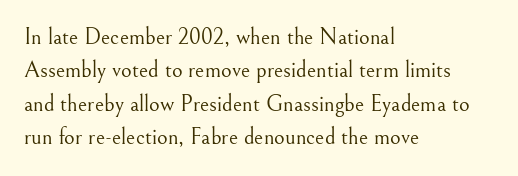
How would I describe the line gaps? Plain and ordinary. Just letters on the line, the space beneath them empty. Alignment: flush left. In terms of posture, this sample is upright.
